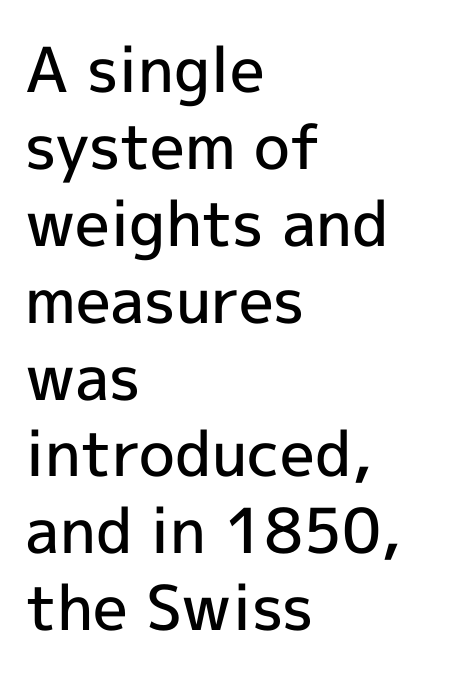
{"serif": "no", "italic": "no", "bold": "semi", "weight": "semibold", "width": "normal", "x_height": "medium", "monospaced": "no", "underline": "no", "align": "left", "line_spacing_ratio": 1.24, "letter_spacing": "normal", "letter_spacing_em": 0.0, "glyph_px": 62}
